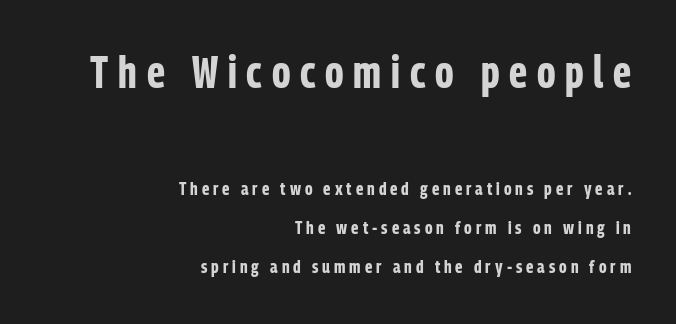
{"serif": "no", "italic": "no", "bold": "yes", "weight": "bold", "width": "condensed", "stroke_contrast": "low", "x_height": "medium", "monospaced": "no", "underline": "no", "align": "right", "line_spacing": "loose", "line_spacing_ratio": 2.19, "letter_spacing": "wide", "letter_spacing_em": 0.22, "larger_block": "first", "size_ratio": 2.44, "glyph_px": 44}
